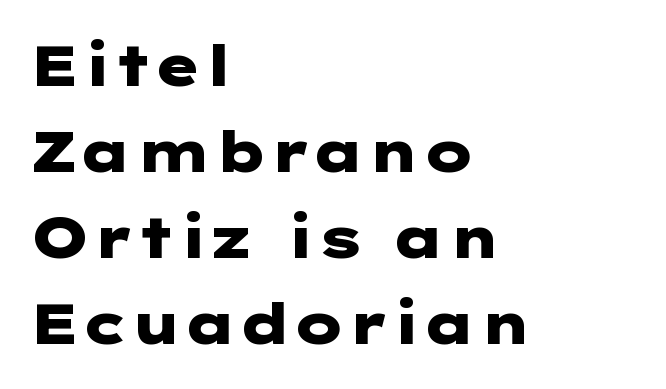
The area under the type is left untouched. Regarding serifs, this sample does without them. Unlike italic type, these characters show no tilt at all. Line beginnings align vertically; line endings do not. Weight: bold.
